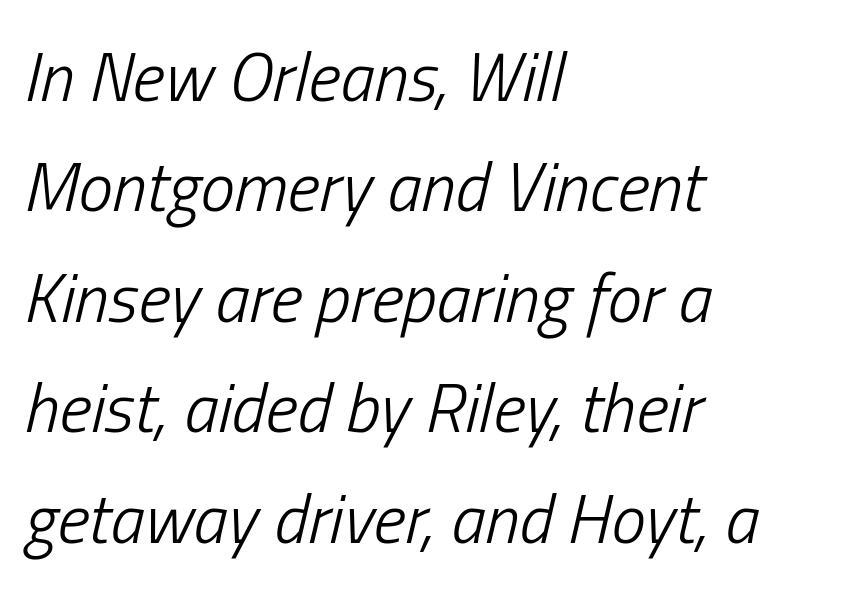
{"italic": "yes", "lean": "right", "slant_degrees": 13, "bold": "no", "weight": "light", "width": "condensed", "stroke_contrast": "low", "x_height": "medium", "monospaced": "no", "underline": "no", "align": "left", "line_spacing": "normal", "line_spacing_ratio": 1.6, "letter_spacing": "normal", "letter_spacing_em": 0.0, "glyph_px": 69}
